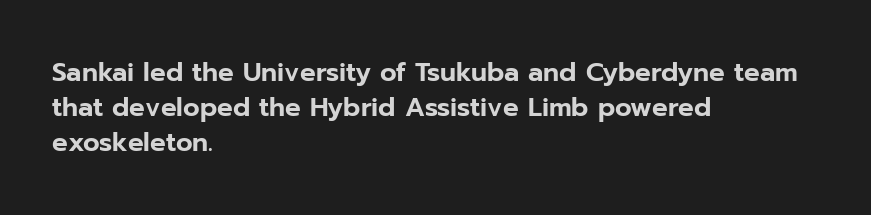
Q: Is the text italic (slanted)? A: No, it is upright.
Q: Is the text underlined? A: No.
Q: How is the paragraph aligned? A: Left-aligned.
Q: Is the spacing between letters normal or unusually wide? A: Normal.
Q: Is the spacing between lines tight, normal or loose? A: Normal.
